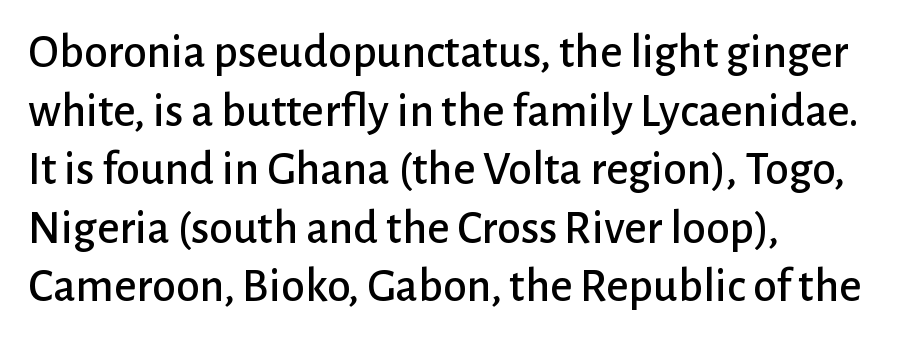
{"serif": "no", "italic": "no", "width": "normal", "stroke_contrast": "low", "x_height": "medium", "monospaced": "no", "underline": "no", "align": "left", "line_spacing_ratio": 1.22, "letter_spacing": "normal", "letter_spacing_em": 0.0, "glyph_px": 48}
